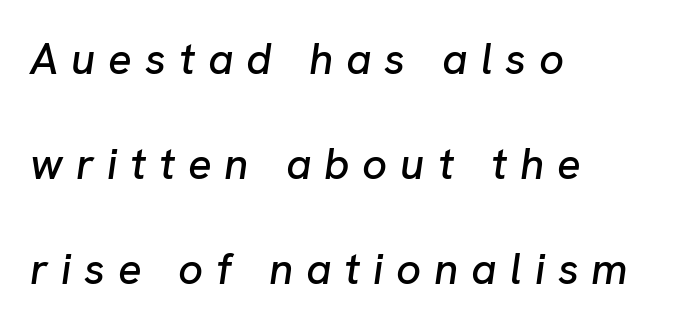
Note the varied advance widths — an 'i' is clearly narrower than an 'm'. Honestly, the letter spacing is so wide it's the main thing you notice. The designer dialed line spacing up above the default. Observe the lean: these are italic letterforms.
